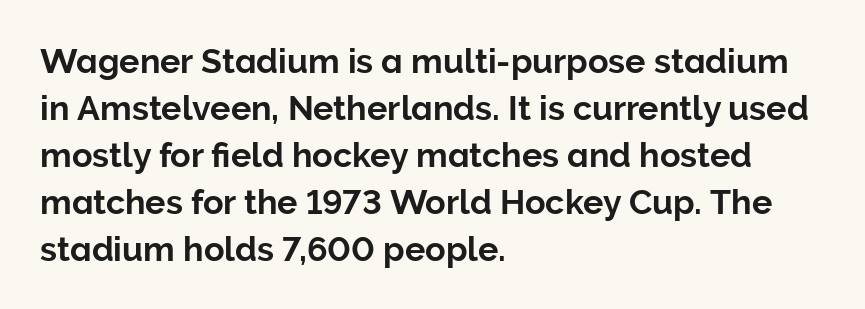
The image shows 34 px sans-serif type, upright; set left-aligned, normal line spacing (1.38x), normal letter spacing, not underlined; low stroke contrast and a medium x-height.
